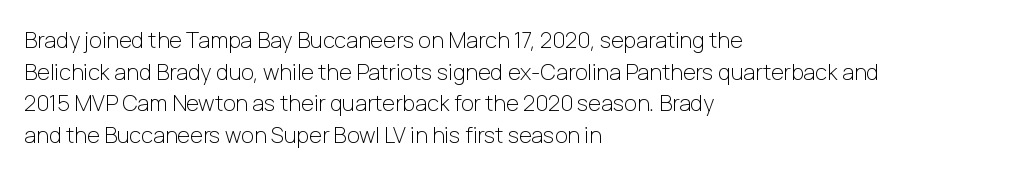
{"italic": "no", "bold": "no", "underline": "no", "align": "left", "line_spacing": "normal", "line_spacing_ratio": 1.44, "letter_spacing": "normal", "letter_spacing_em": 0.0, "glyph_px": 22}
